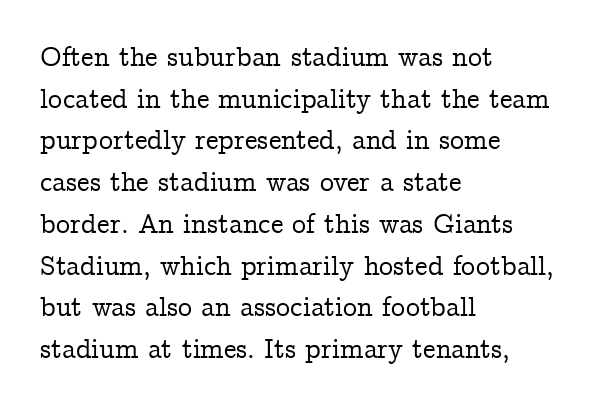
{"serif": "yes", "italic": "no", "width": "normal", "stroke_contrast": "low", "x_height": "medium", "monospaced": "no", "underline": "no", "align": "left", "line_spacing": "normal", "line_spacing_ratio": 1.49, "letter_spacing": "normal", "letter_spacing_em": 0.0, "glyph_px": 28}
